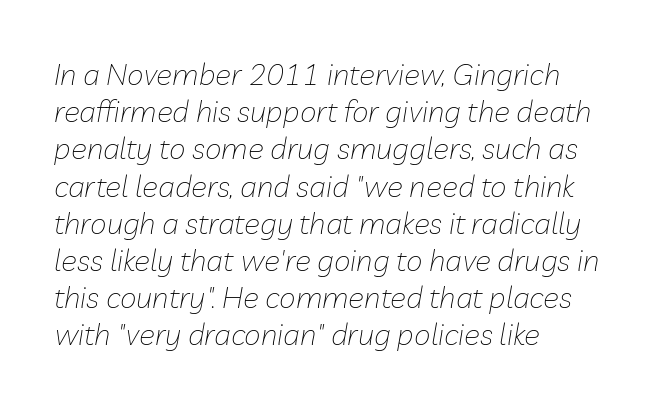
{"italic": "yes", "lean": "right", "slant_degrees": 10, "bold": "no", "weight": "thin", "width": "normal", "stroke_contrast": "low", "x_height": "medium", "monospaced": "no", "underline": "no", "align": "left", "line_spacing_ratio": 1.24, "letter_spacing": "normal", "letter_spacing_em": 0.0, "glyph_px": 30}
